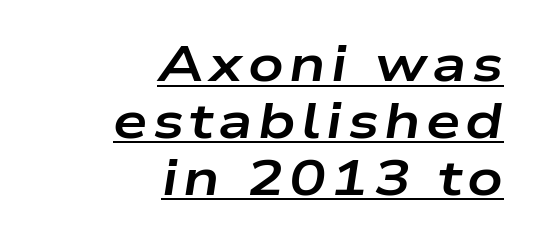
The image shows 49 px bold, wide type, italic (leaning right); set right-aligned, line spacing 1.16x, underlined; low stroke contrast and a medium x-height.
